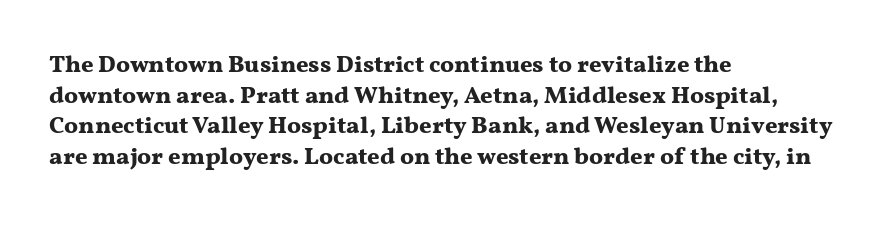
Q: Is the text bold? A: Yes.
Q: Is the text italic (slanted)? A: No, it is upright.
Q: Is the text underlined? A: No.
Q: How is the paragraph aligned? A: Left-aligned.
Q: Is the spacing between letters normal or unusually wide? A: Normal.
Q: Is the spacing between lines tight, normal or loose? A: Normal.
